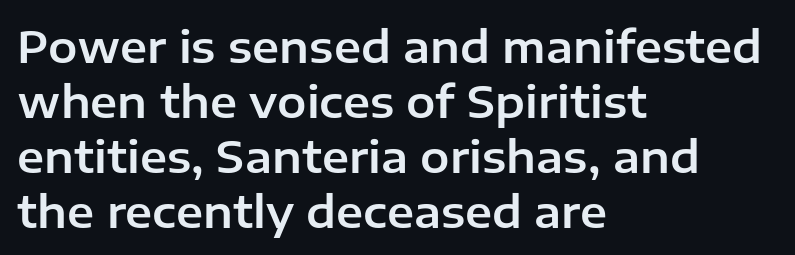
In terms of posture, this sample is upright. No feet cap the strokes, marking this as sans-serif type. The passage shown is not underscored anywhere. Characters follow at the spacing the type designer built in.
